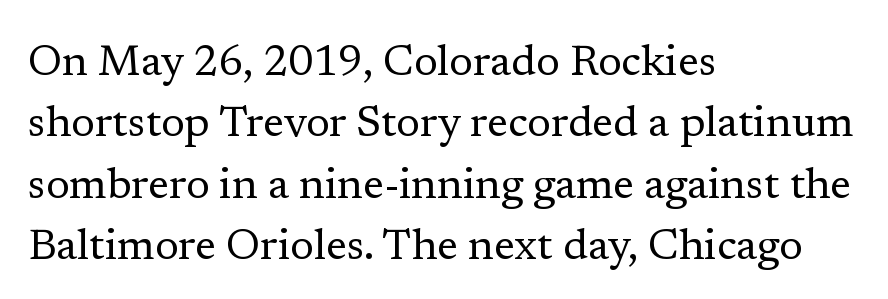
A typesetter would call this proportional, since set widths differ per character. If you drew a line through each stem, it would be perfectly vertical. What's the leading like? Ordinary, nothing unusual. Just letters on the line, the space beneath them empty. One-word summary of the alignment: left.
